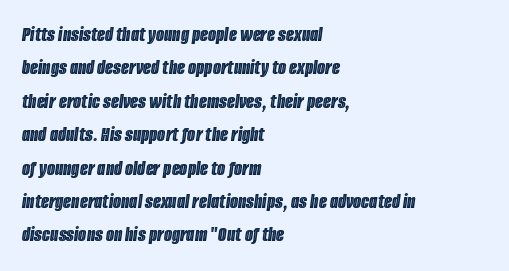
The image shows 21 px text type, italic (leaning right); set left-aligned, normal line spacing (1.59x), normal letter spacing, not underlined.
